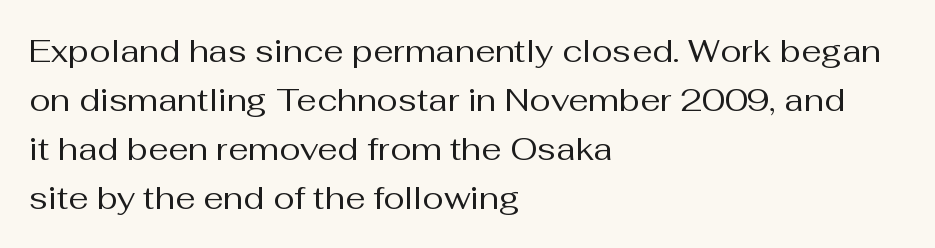
{"serif": "no", "italic": "no", "bold": "no", "weight": "regular", "width": "normal", "stroke_contrast": "medium", "x_height": "medium", "monospaced": "no", "underline": "no", "align": "left", "line_spacing": "normal", "line_spacing_ratio": 1.53, "letter_spacing": "normal", "letter_spacing_em": 0.0, "glyph_px": 32}
